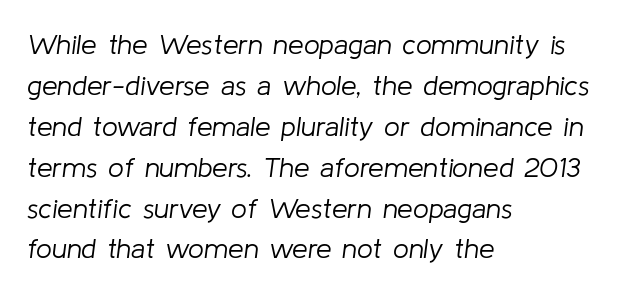
{"italic": "yes", "lean": "right", "slant_degrees": 8, "bold": "no", "weight": "light", "width": "normal", "stroke_contrast": "low", "x_height": "medium", "monospaced": "no", "underline": "no", "align": "left", "line_spacing": "normal", "line_spacing_ratio": 1.46, "letter_spacing": "normal", "letter_spacing_em": 0.0, "glyph_px": 28}
